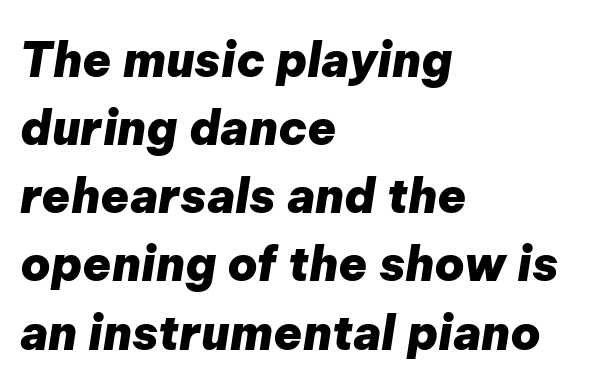
{"italic": "yes", "lean": "right", "slant_degrees": 9, "bold": "yes", "weight": "heavy", "width": "normal", "stroke_contrast": "low", "x_height": "medium", "monospaced": "no", "underline": "no", "align": "left", "line_spacing": "normal", "line_spacing_ratio": 1.45, "letter_spacing": "normal", "letter_spacing_em": 0.0, "glyph_px": 47}
